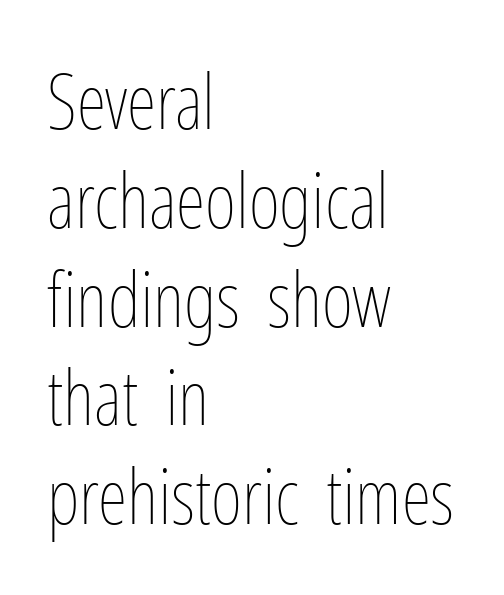
Q: Is the text bold? A: No.
Q: Is the text italic (slanted)? A: No, it is upright.
Q: Is the text underlined? A: No.
Q: How is the paragraph aligned? A: Left-aligned.
Q: Is the spacing between letters normal or unusually wide? A: Normal.
Q: Is the spacing between lines tight, normal or loose? A: Normal.
Q: Width (condensed, normal, or wide)? A: Condensed.
Q: Stroke contrast? A: Low.
Q: x-height? A: Medium.
Q: Monospaced? A: No.
